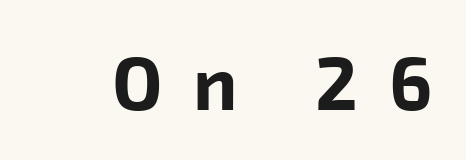
Q: Is the text bold? A: Yes.
Q: Is the typeface a serif or a sans-serif typeface? A: Sans-serif.
Q: Is the text underlined? A: No.
Q: Is the spacing between letters normal or unusually wide? A: Unusually wide.
Q: Width (condensed, normal, or wide)? A: Normal.
Q: Stroke contrast? A: Low.
Q: x-height? A: Medium.
Q: Monospaced? A: No.
